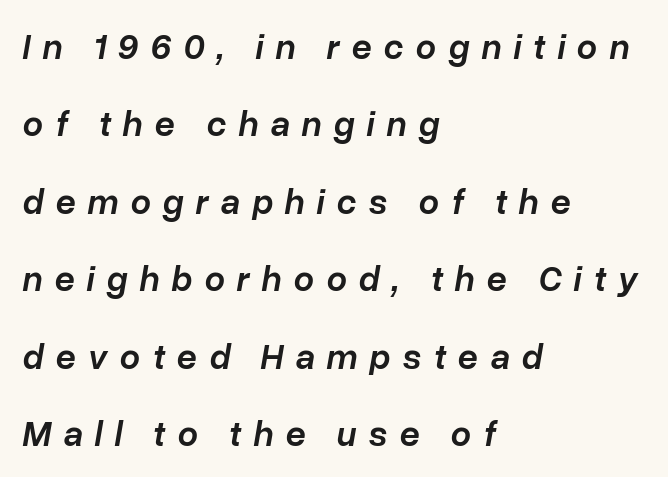
The rendering uses a large line-height, opening up the rows. The text block is weighted toward the left margin, trailing off unevenly rightward. The font is running at a semibold setting, under full bold. Rendered with sloped, italic letterforms. The face used here is proportionally spaced, like ordinary book or web type. The foot of each line stays bare and open.
